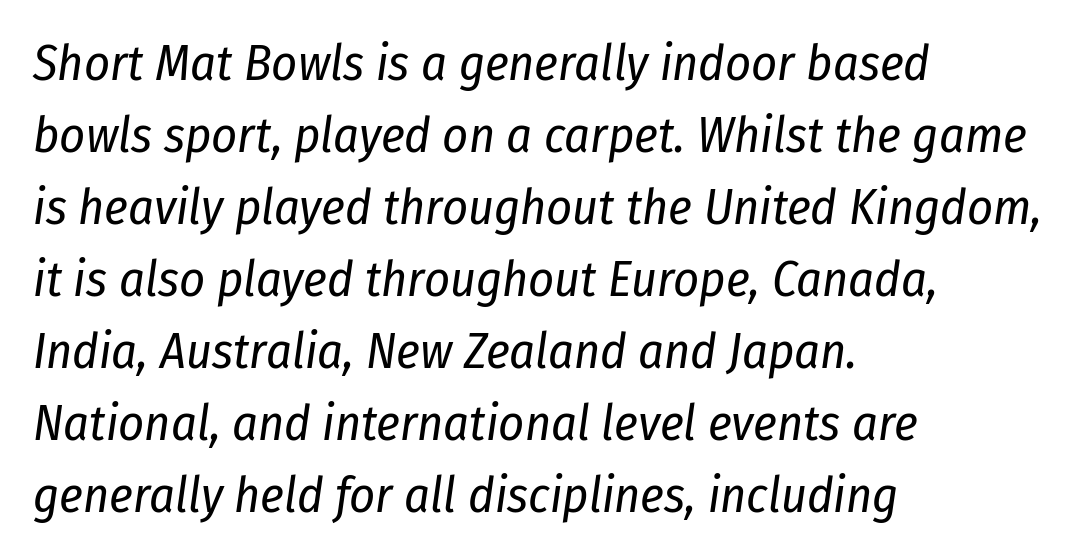
The image shows 50 px regular-weight, condensed type, italic (leaning right); set left-aligned, normal line spacing (1.44x), normal letter spacing, not underlined; low stroke contrast and a medium x-height.
